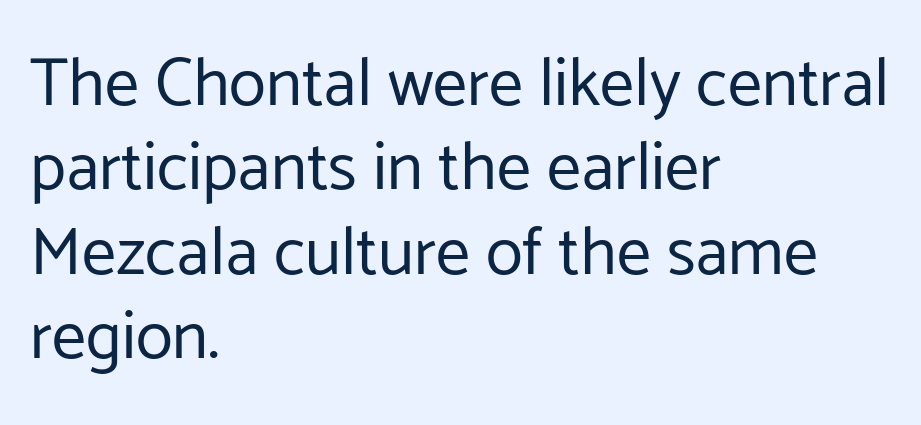
This reads as an unemphasized weight, regular at the heaviest. The type sits square on the baseline with zero lean. Check where the strokes stop: nothing finishes them off — pure sans. No word sits above an underline. Looks like regular typesetting: each glyph gets only the width it needs. The compositor pushed each line to the left boundary.
